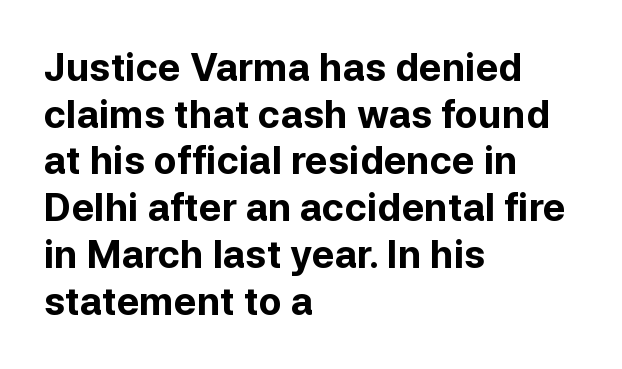
The specimen reads as upright at a glance. Unmarked baselines from the first word to the last. There is no visible air inserted between adjacent glyphs. Is this a fixed-width face? No — the glyphs have proportional, varying widths.
